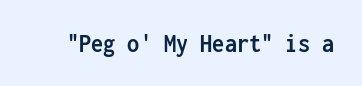
What stands out about the letter spacing? Nothing — it is the standard amount. No italicization has been applied; the sample stays upright. The gap between lines stays unmarked. Thick stems and heavy bowls — unmistakably bold.
